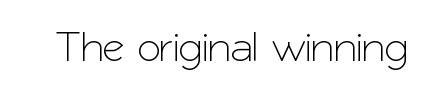
Plain, unruled lines of type. The font's upright variant was chosen for this text. I'd call this a sans setting — the letters go barefoot. Varying glyph widths throughout — classic text-font behaviour. How are the letters spaced? Ordinarily, with no added tracking.
